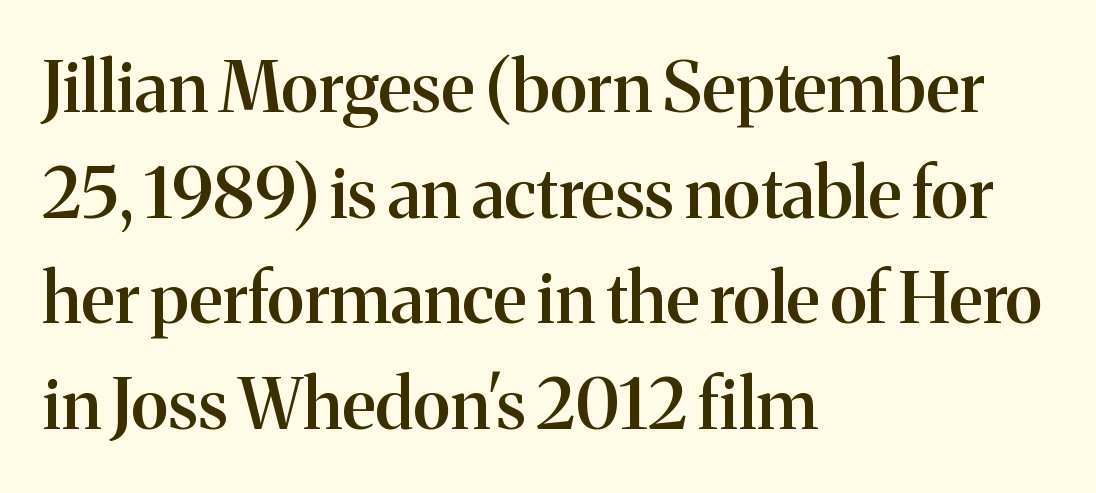
Here the designer chose a conventional face with non-uniform glyph widths. Glyph-to-glyph distance matches everyday printed text. In terms of weight, the rendering is demibold, just under bold. The string is rendered with underlining switched off.
